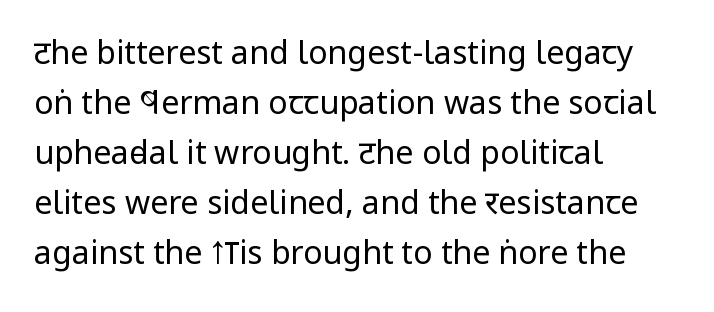
{"serif": "no", "italic": "no", "bold": "no", "weight": "regular", "width": "condensed", "stroke_contrast": "low", "x_height": "large", "monospaced": "no", "underline": "no", "align": "left", "line_spacing": "normal", "line_spacing_ratio": 1.56, "letter_spacing": "normal", "letter_spacing_em": 0.0, "glyph_px": 32}
